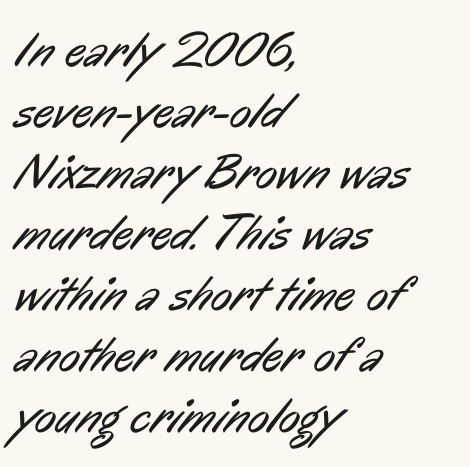
The image shows 50 px regular-weight, condensed sans-serif type; set left-aligned, line spacing 1.22x, normal letter spacing, not underlined; low stroke contrast and a medium x-height.
